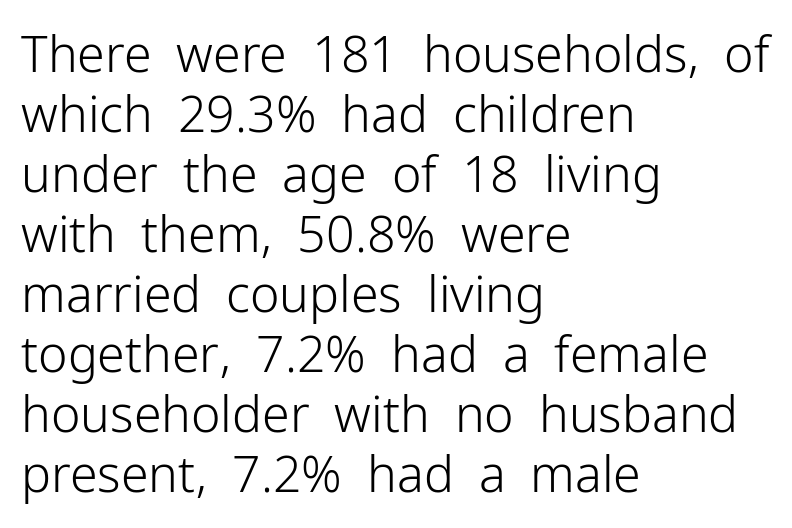
{"serif": "no", "italic": "no", "bold": "no", "weight": "light", "width": "normal", "stroke_contrast": "low", "x_height": "medium", "monospaced": "no", "underline": "no", "align": "left", "line_spacing_ratio": 1.2, "letter_spacing": "normal", "letter_spacing_em": 0.0, "glyph_px": 50}
